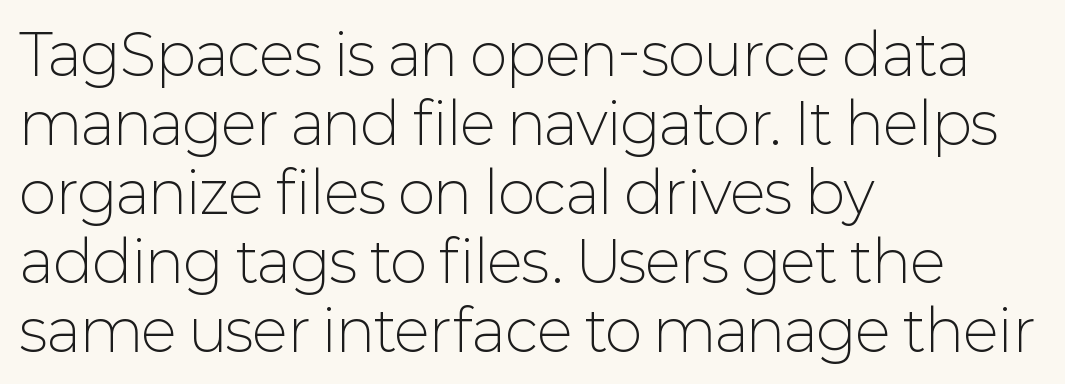
Q: Is the text bold? A: No.
Q: Is the text italic (slanted)? A: No, it is upright.
Q: Is the typeface a serif or a sans-serif typeface? A: Sans-serif.
Q: Is the text underlined? A: No.
Q: How is the paragraph aligned? A: Left-aligned.
Q: Is the spacing between letters normal or unusually wide? A: Normal.
Q: Width (condensed, normal, or wide)? A: Normal.
Q: Stroke contrast? A: Low.
Q: x-height? A: Medium.
Q: Monospaced? A: No.
